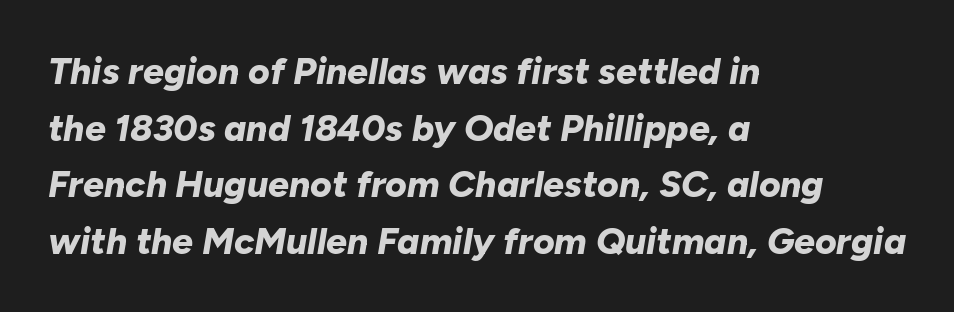
Q: Is the text bold? A: Yes.
Q: Is the text italic (slanted)? A: Yes, it leans right by about 10 degrees.
Q: Is the text underlined? A: No.
Q: How is the paragraph aligned? A: Left-aligned.
Q: Is the spacing between letters normal or unusually wide? A: Normal.
Q: Is the spacing between lines tight, normal or loose? A: Normal.
Q: Width (condensed, normal, or wide)? A: Normal.
Q: Stroke contrast? A: Low.
Q: x-height? A: Medium.
Q: Monospaced? A: No.
